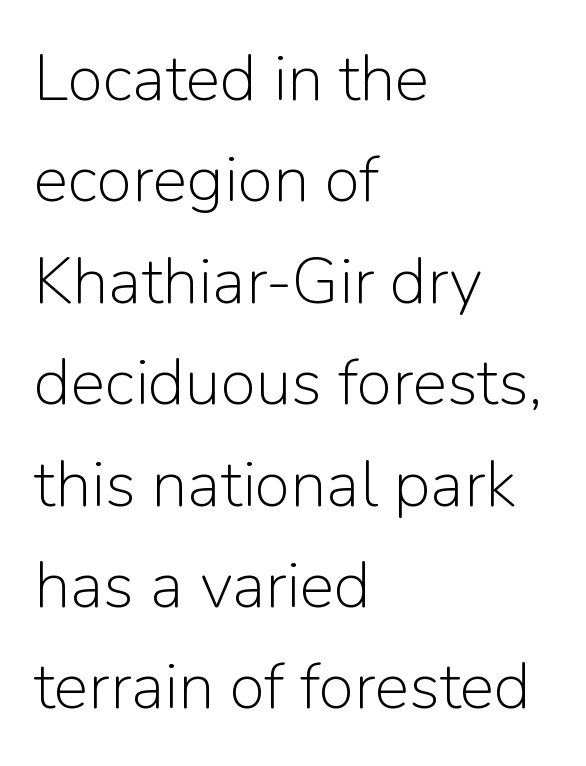
The image shows 65 px light sans-serif type, upright; set left-aligned, normal line spacing (1.56x), normal letter spacing, not underlined; low stroke contrast and a medium x-height.
